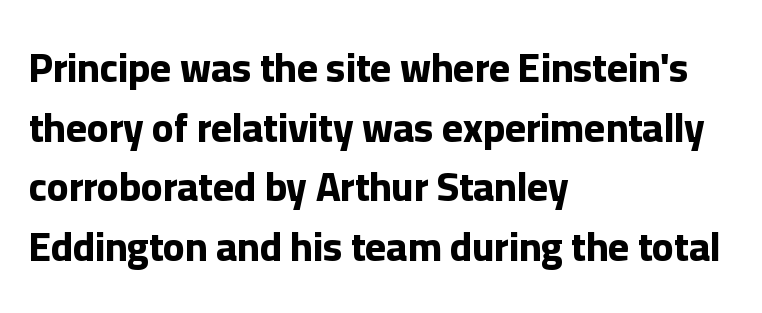
Q: Is the text bold? A: Yes.
Q: Is the text italic (slanted)? A: No, it is upright.
Q: Is the typeface a serif or a sans-serif typeface? A: Sans-serif.
Q: Is the text underlined? A: No.
Q: How is the paragraph aligned? A: Left-aligned.
Q: Is the spacing between letters normal or unusually wide? A: Normal.
Q: Is the spacing between lines tight, normal or loose? A: Normal.
Q: Width (condensed, normal, or wide)? A: Normal.
Q: Stroke contrast? A: Low.
Q: x-height? A: Medium.
Q: Monospaced? A: No.
